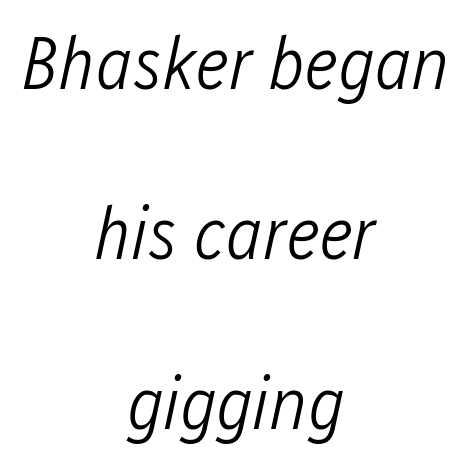
{"italic": "yes", "lean": "right", "slant_degrees": 12, "bold": "no", "weight": "light", "width": "condensed", "stroke_contrast": "low", "x_height": "medium", "monospaced": "no", "underline": "no", "align": "center", "line_spacing": "loose", "line_spacing_ratio": 2.27, "letter_spacing": "normal", "letter_spacing_em": 0.0, "glyph_px": 75}
